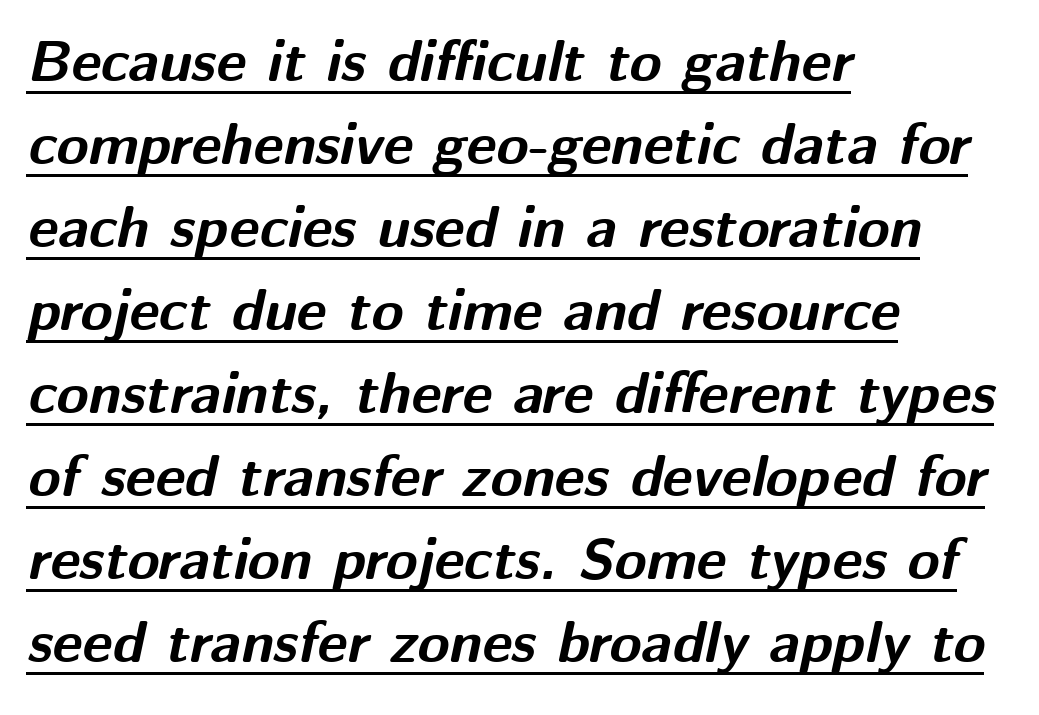
{"italic": "yes", "lean": "right", "slant_degrees": 12, "bold": "yes", "weight": "bold", "width": "normal", "stroke_contrast": "medium", "x_height": "medium", "monospaced": "no", "underline": "yes", "align": "left", "line_spacing": "normal", "line_spacing_ratio": 1.43, "letter_spacing": "normal", "letter_spacing_em": 0.0, "glyph_px": 58}
